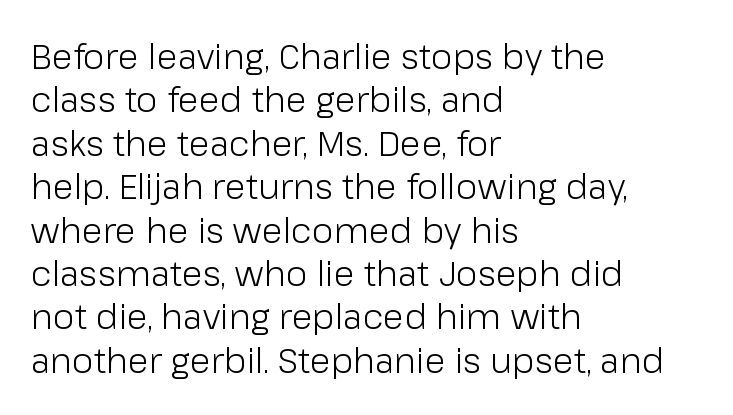
{"serif": "no", "italic": "no", "bold": "no", "weight": "light", "width": "normal", "stroke_contrast": "low", "x_height": "medium", "monospaced": "no", "underline": "no", "align": "left", "line_spacing_ratio": 1.24, "letter_spacing": "normal", "letter_spacing_em": 0.0, "glyph_px": 35}
